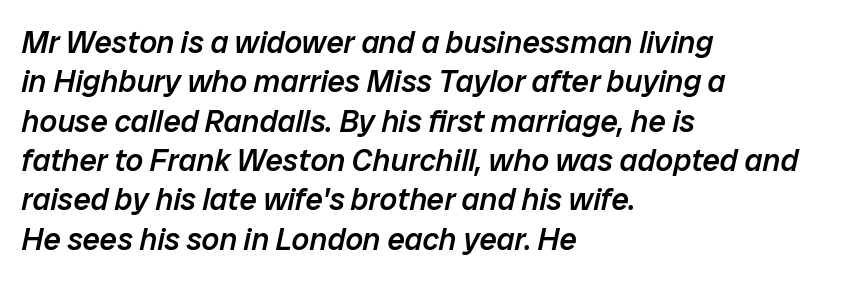
The image shows 31 px semibold type, italic (leaning right); set left-aligned, normal line spacing (1.27x), normal letter spacing, not underlined; low stroke contrast and a medium x-height.
